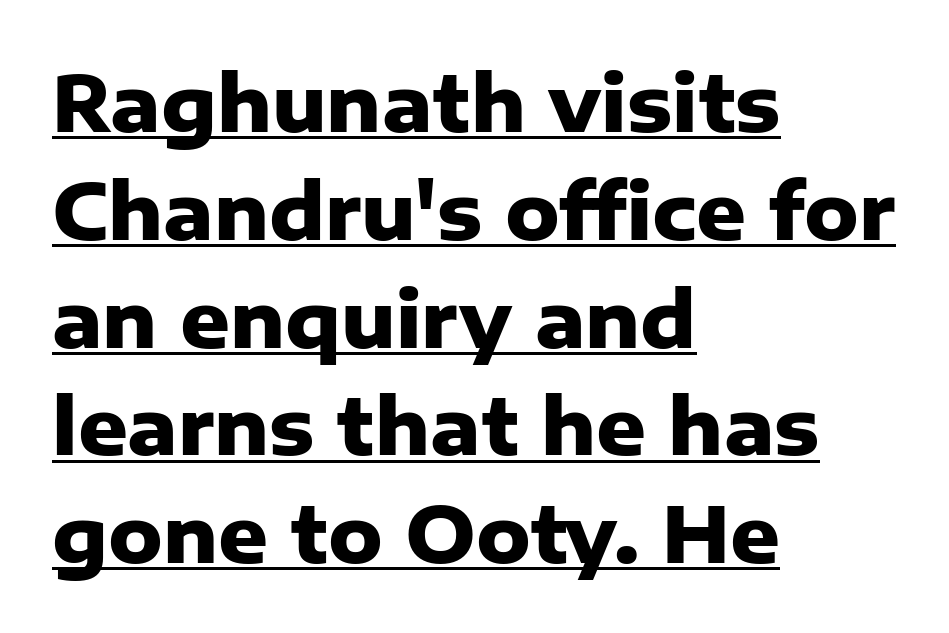
{"serif": "no", "italic": "no", "bold": "yes", "weight": "heavy", "width": "normal", "stroke_contrast": "low", "x_height": "medium", "monospaced": "no", "underline": "yes", "align": "left", "line_spacing": "normal", "line_spacing_ratio": 1.4, "letter_spacing": "normal", "letter_spacing_em": 0.0, "glyph_px": 77}
